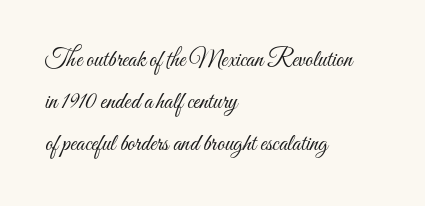
The rendering anchors every line to the left-hand side. Students, note that the glyphs here touch the page at normal intervals. Stroke thickness stays within the range of a standard reading face or lighter. Bare-footed words on every line.
